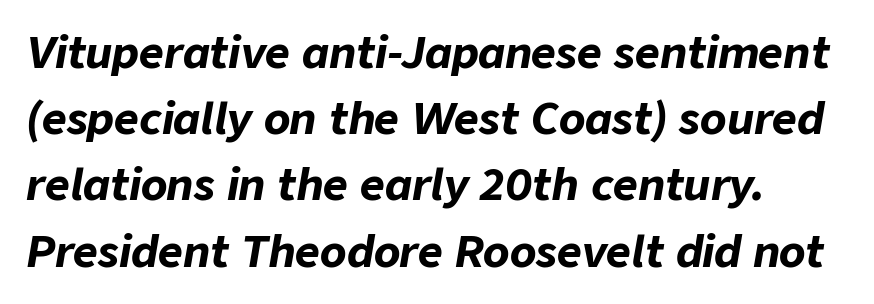
{"italic": "yes", "lean": "right", "slant_degrees": 9, "bold": "yes", "weight": "bold", "width": "normal", "stroke_contrast": "low", "x_height": "medium", "monospaced": "no", "underline": "no", "align": "left", "line_spacing": "normal", "line_spacing_ratio": 1.54, "letter_spacing": "normal", "letter_spacing_em": 0.0, "glyph_px": 43}
